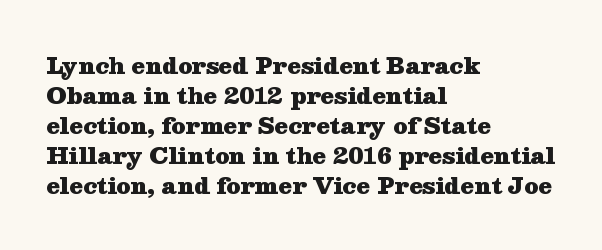
Q: Is the text bold? A: Yes.
Q: Is the text italic (slanted)? A: No, it is upright.
Q: Is the text underlined? A: No.
Q: How is the paragraph aligned? A: Left-aligned.
Q: Is the spacing between letters normal or unusually wide? A: Normal.
Q: Is the spacing between lines tight, normal or loose? A: Normal.
